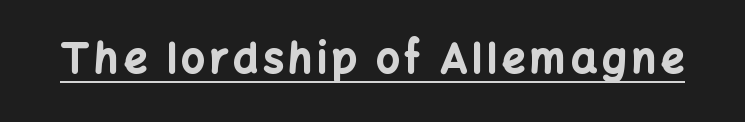
Q: Is the text bold? A: Yes.
Q: Is the text italic (slanted)? A: No, it is upright.
Q: Is the typeface a serif or a sans-serif typeface? A: Sans-serif.
Q: Is the text underlined? A: Yes.
Q: Width (condensed, normal, or wide)? A: Normal.
Q: Stroke contrast? A: Low.
Q: x-height? A: Medium.
Q: Monospaced? A: No.
